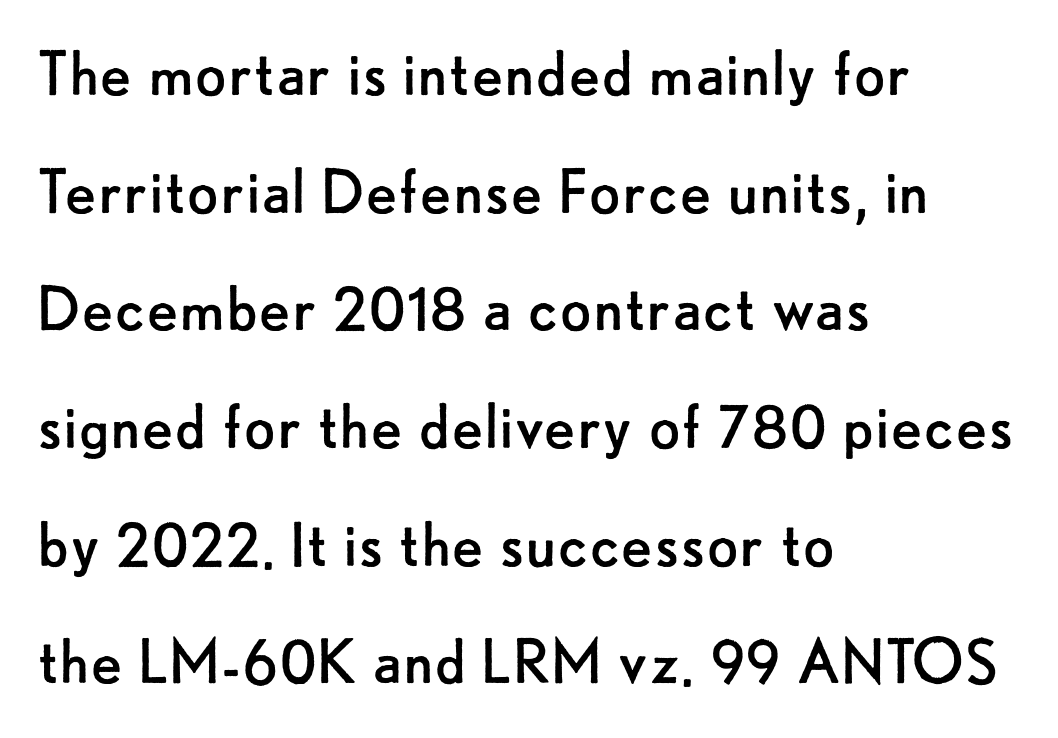
Think standard paragraph weight, or any step lighter than that. The block of text has a typical density, with ordinary space between rows. This is roman type, the default non-slanted kind. The letters advance in unequal steps, a hallmark of proportional type.
